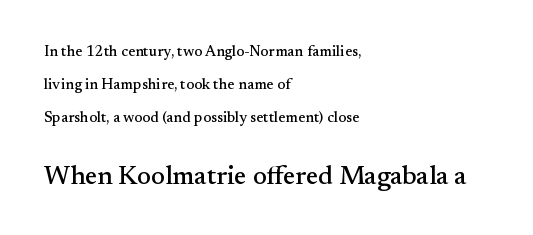
Q: Is the text italic (slanted)? A: No, it is upright.
Q: Is the text underlined? A: No.
Q: How is the paragraph aligned? A: Left-aligned.
Q: Is the spacing between letters normal or unusually wide? A: Normal.
Q: Is the spacing between lines tight, normal or loose? A: Loose.
Q: Which block of text is set in a larger size, the first (top) or the second (bottom)? A: The second (bottom) one.
